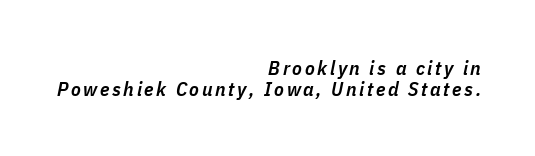
{"italic": "yes", "lean": "right", "slant_degrees": 11, "bold": "semi", "underline": "no", "align": "right", "line_spacing": "tight", "line_spacing_ratio": 1.03, "glyph_px": 20}
